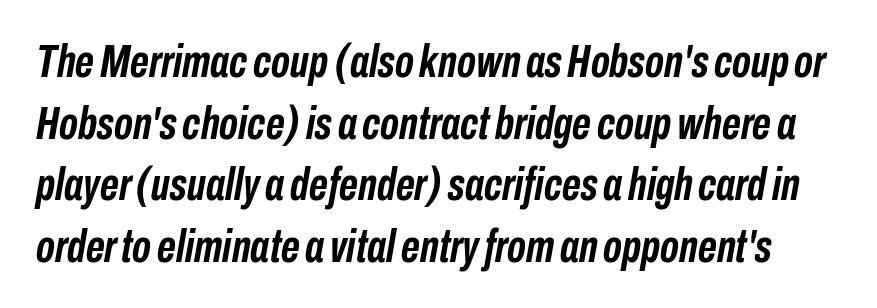
The image shows 46 px semibold, condensed type, italic (leaning right); set normal line spacing (1.34x), normal letter spacing, not underlined; low stroke contrast and a medium x-height.
